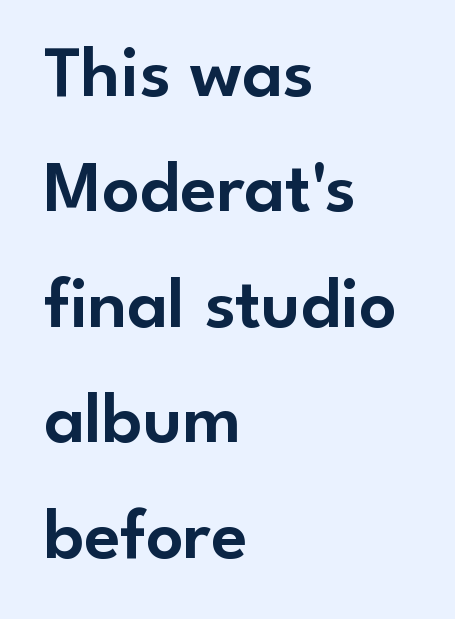
{"serif": "no", "italic": "no", "width": "normal", "stroke_contrast": "low", "x_height": "small", "monospaced": "no", "underline": "no", "align": "left", "line_spacing": "normal", "line_spacing_ratio": 1.56, "letter_spacing": "normal", "letter_spacing_em": 0.0, "glyph_px": 74}
